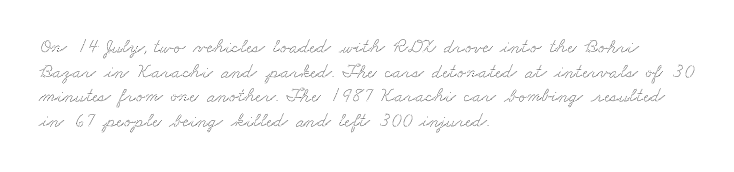
{"underline": "no", "align": "left", "line_spacing_ratio": 1.23, "letter_spacing": "normal", "letter_spacing_em": 0.0, "glyph_px": 20}
